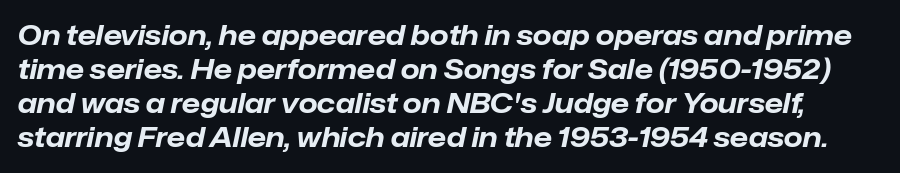
Q: Is the text bold? A: Yes.
Q: Is the text italic (slanted)? A: Yes, it leans right by about 12 degrees.
Q: Is the text underlined? A: No.
Q: Is the spacing between letters normal or unusually wide? A: Normal.
Q: Is the spacing between lines tight, normal or loose? A: Normal.
